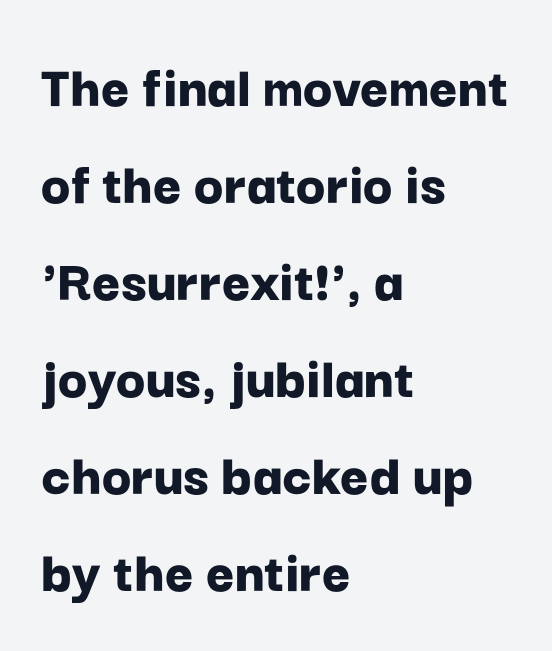
The image shows 61 px bold sans-serif type, upright; set left-aligned, normal line spacing (1.59x), normal letter spacing, not underlined; low stroke contrast and a medium x-height.
